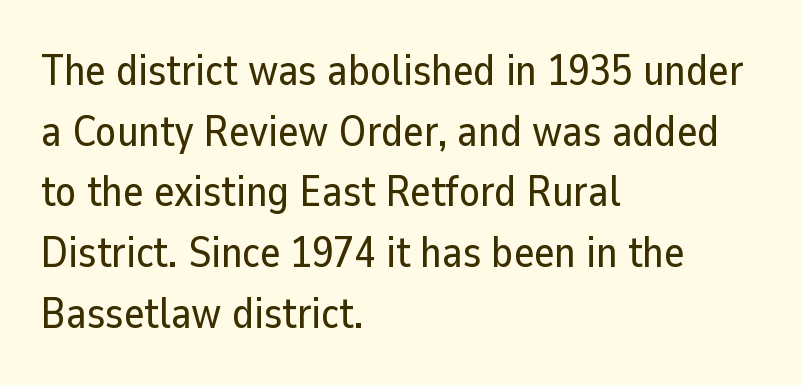
Looks like regular typesetting: each glyph gets only the width it needs. The specimen reads as upright at a glance. A sans-serif font was chosen for this passage. Teacher's note: observe the even left margin — that is flush-left alignment.
